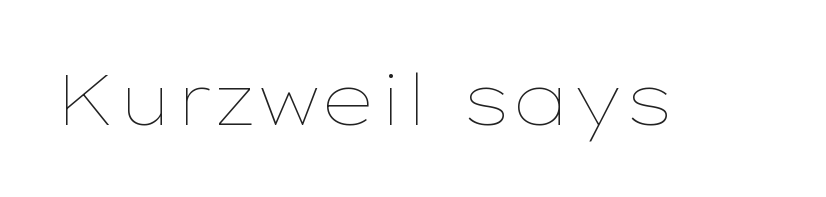
{"italic": "no", "bold": "no", "weight": "thin", "width": "wide", "stroke_contrast": "low", "x_height": "medium", "monospaced": "no", "underline": "no", "letter_spacing": "normal", "letter_spacing_em": 0.0, "glyph_px": 71}
